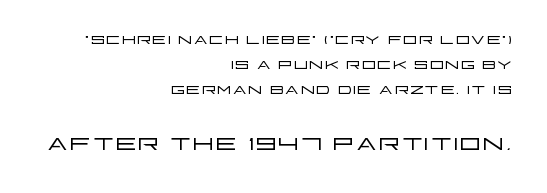
The image shows 34 px light, wide sans-serif type, upright; set right-aligned, tight line spacing (1.08x), normal letter spacing, not underlined; the second (bottom) block is 1.48x larger; low stroke contrast and a large x-height.
